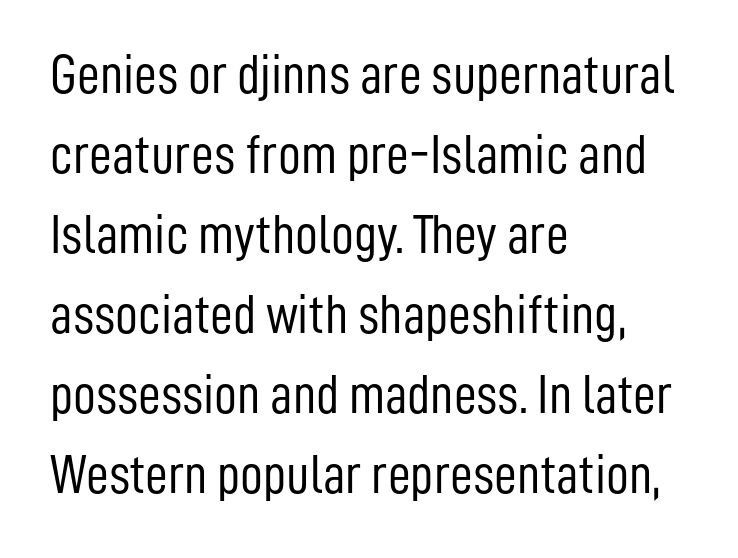
The image shows 56 px light, condensed sans-serif type, upright; set left-aligned, normal line spacing (1.43x), normal letter spacing, not underlined; low stroke contrast and a medium x-height.
